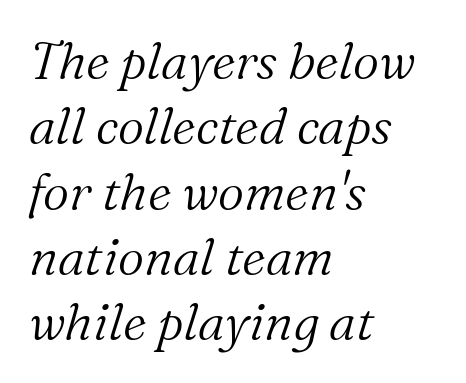
{"serif": "yes", "italic": "yes", "lean": "right", "slant_degrees": 16, "bold": "no", "weight": "light", "width": "normal", "stroke_contrast": "medium", "x_height": "medium", "monospaced": "no", "underline": "no", "align": "left", "line_spacing": "normal", "line_spacing_ratio": 1.28, "letter_spacing": "normal", "letter_spacing_em": 0.0, "glyph_px": 51}
